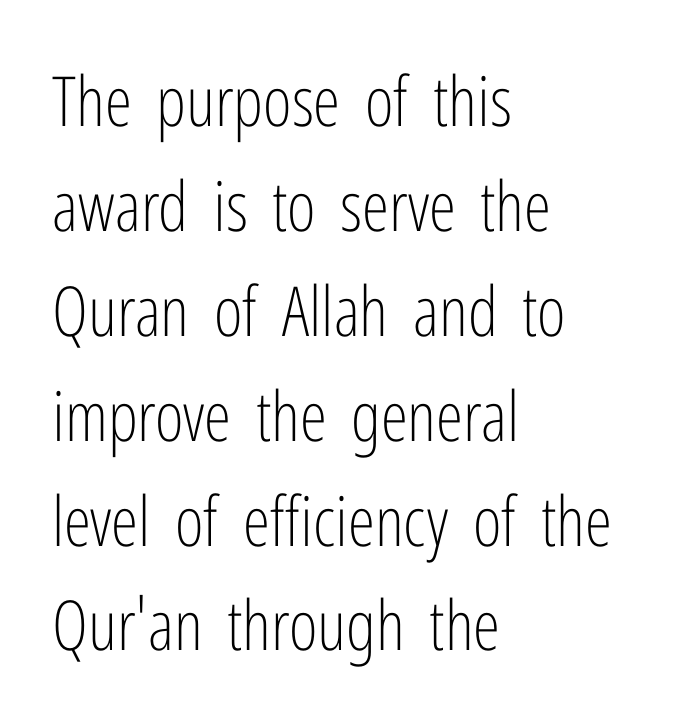
The image shows 69 px light, condensed sans-serif type, upright; set left-aligned, normal line spacing (1.52x), normal letter spacing, not underlined; low stroke contrast and a medium x-height.
